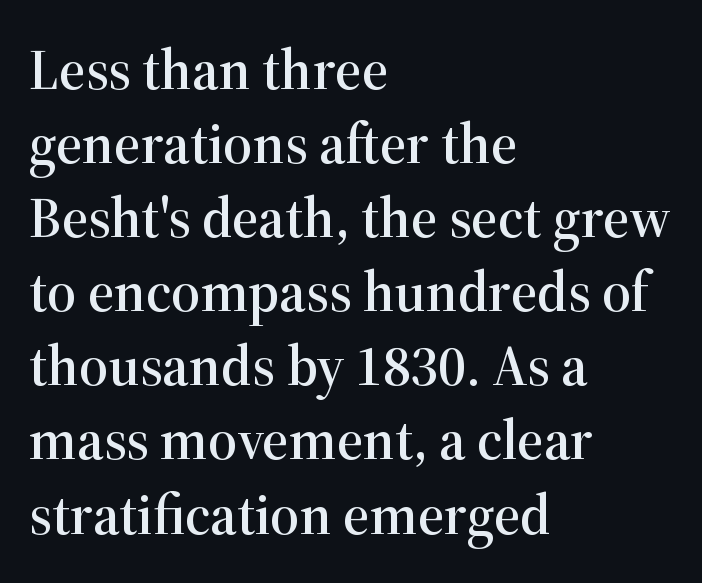
Regarding serifs, this sample has them. The face used here is proportionally spaced, like ordinary book or web type. The line-height multiplier appears to be the usual default. Unmarked baselines from the first word to the last. This sample uses plain, unmodified letter spacing. This is roman type, the default non-slanted kind.
